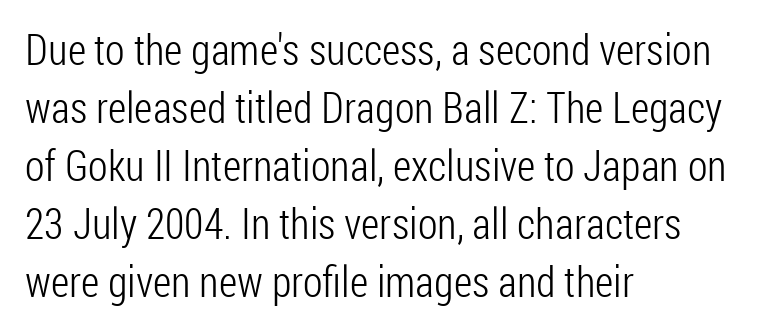
One-word summary of the alignment: left. In terms of posture, this sample is upright. Is this a heavy cut? Hardly; it is regular or lighter. Quick note: underline off.
